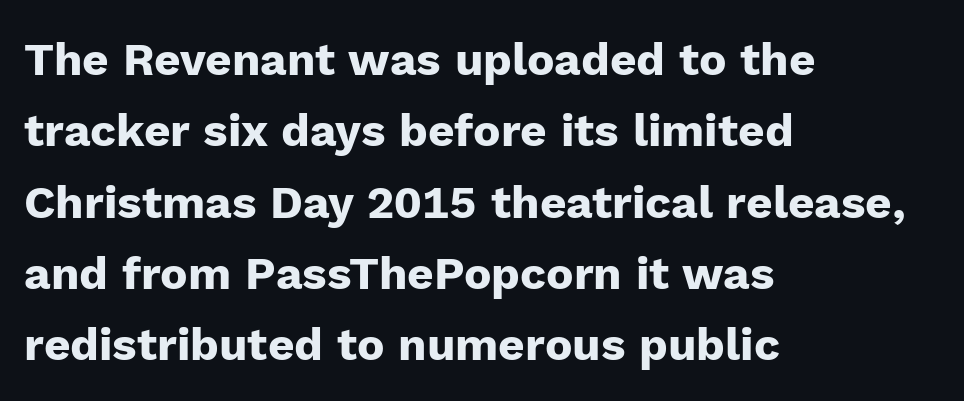
The image shows 46 px heavy sans-serif type, upright; set left-aligned, normal line spacing (1.55x), normal letter spacing, not underlined; low stroke contrast and a medium x-height.
